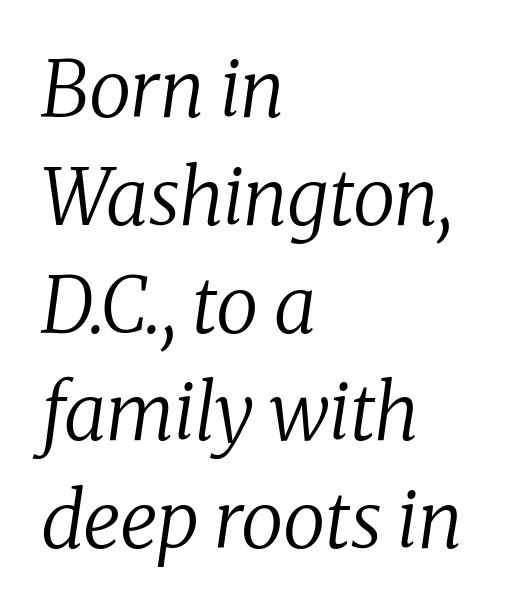
Here the designer chose a conventional face with non-uniform glyph widths. Baseline-to-baseline distance is the conventional proportion of letter height. The text was rendered using a seriffed face with decorative stroke endings. No extra tracking has been applied to these lines. Quick note: underline off.
